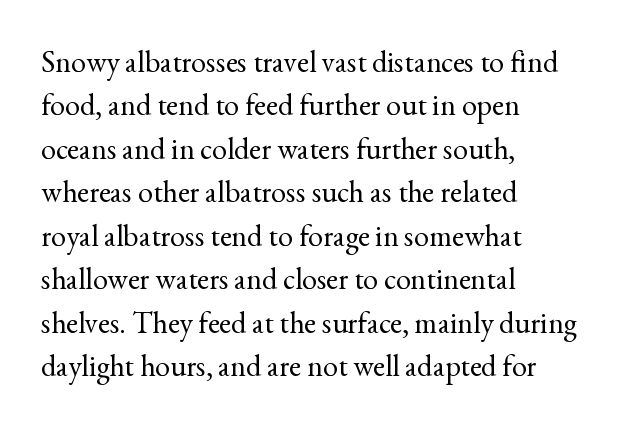
The image shows 30 px regular-weight serif type, upright; set left-aligned, normal line spacing (1.45x), normal letter spacing, not underlined; a small x-height.
